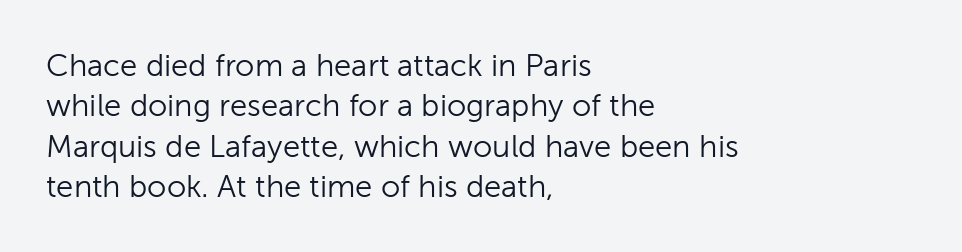
{"serif": "no", "italic": "no", "bold": "no", "weight": "light", "width": "normal", "stroke_contrast": "low", "x_height": "medium", "monospaced": "no", "underline": "no", "align": "left", "line_spacing": "normal", "line_spacing_ratio": 1.3, "letter_spacing": "normal", "letter_spacing_em": 0.0, "glyph_px": 31}
